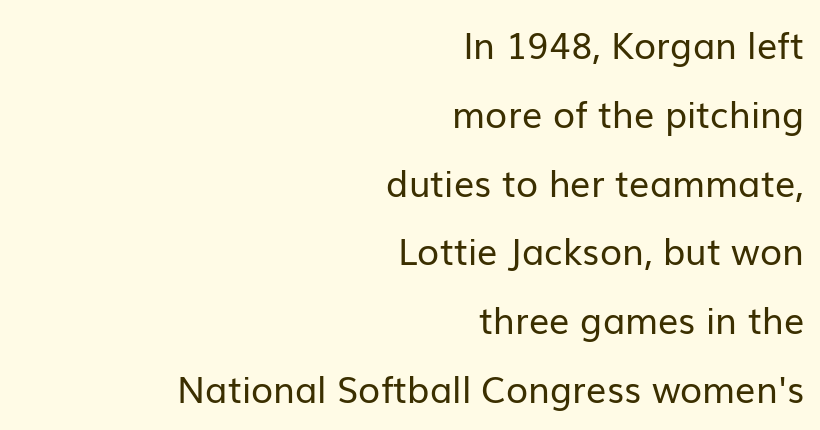
The specimen omits any rule beneath the text block's lines. A typesetter would mark this as roman, not italic. The weight would be labelled regular, book, light, or lighter still. Are there feet on the stems? There aren't — it's a sans. One-word summary of the alignment: right. Glyph-to-glyph distance matches everyday printed text.
